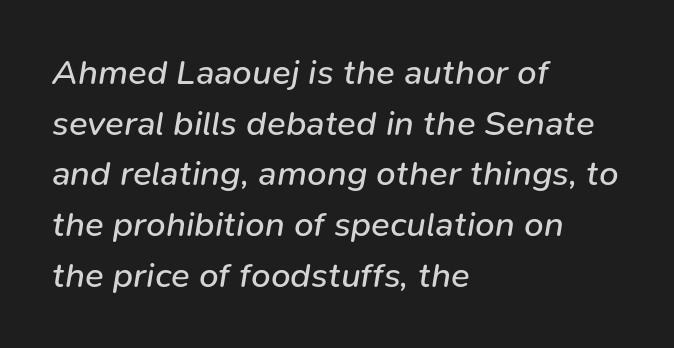
The image shows 35 px regular-weight type, italic (leaning right); set left-aligned, normal line spacing (1.45x), normal letter spacing, not underlined; low stroke contrast and a medium x-height.
